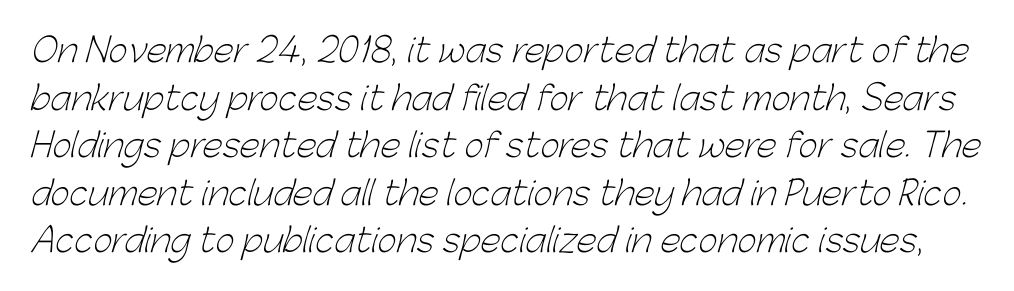
Students, note that the glyphs here touch the page at normal intervals. Letterform terminals end flat and unadorned throughout the passage. Has an underline been added? It has not. Letters have the restrained weight of plain body copy at most. A typesetter would call this proportional, since set widths differ per character.
